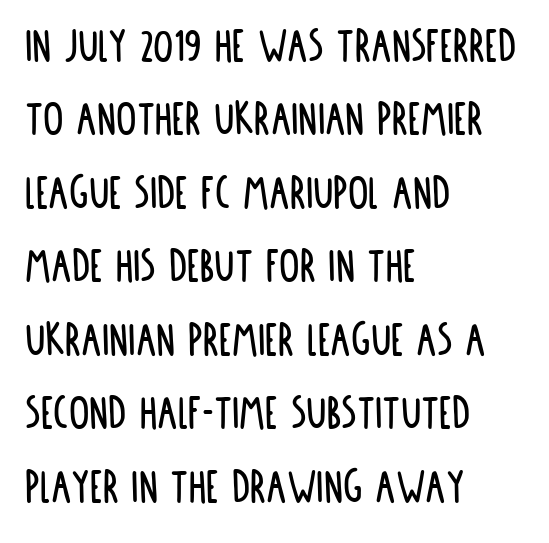
Q: Is the text italic (slanted)? A: No, it is upright.
Q: Is the typeface a serif or a sans-serif typeface? A: Sans-serif.
Q: Is the text underlined? A: No.
Q: How is the paragraph aligned? A: Left-aligned.
Q: Is the spacing between letters normal or unusually wide? A: Normal.
Q: Is the spacing between lines tight, normal or loose? A: Normal.
Q: Width (condensed, normal, or wide)? A: Condensed.
Q: Stroke contrast? A: Low.
Q: x-height? A: Large.
Q: Monospaced? A: No.
